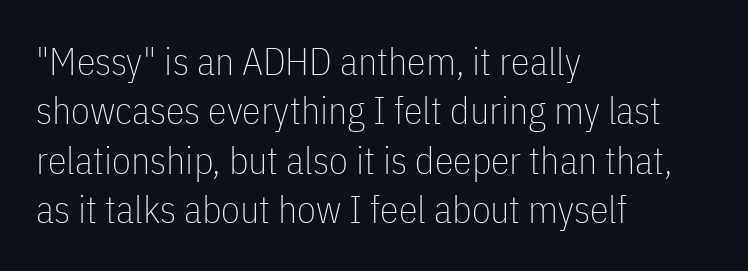
Q: Is the text bold? A: No.
Q: Is the text italic (slanted)? A: No, it is upright.
Q: Is the typeface a serif or a sans-serif typeface? A: Sans-serif.
Q: Is the text underlined? A: No.
Q: How is the paragraph aligned? A: Left-aligned.
Q: Is the spacing between letters normal or unusually wide? A: Normal.
Q: Is the spacing between lines tight, normal or loose? A: Normal.
Q: Width (condensed, normal, or wide)? A: Condensed.
Q: Stroke contrast? A: Low.
Q: x-height? A: Medium.
Q: Monospaced? A: No.
